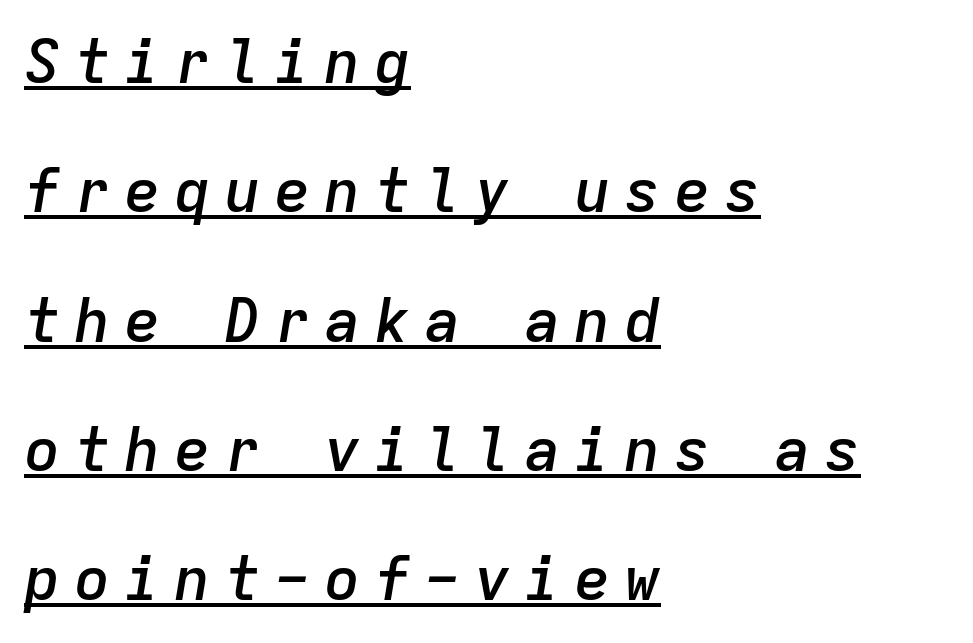
The image shows 61 px semibold type, italic (leaning right), monospaced; set left-aligned, loose line spacing (2.12x), unusually wide letter spacing (+0.22 em), underlined; low stroke contrast and a medium x-height.
